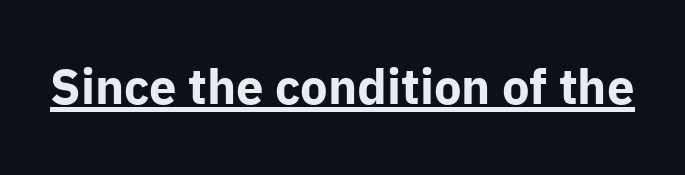
{"serif": "no", "italic": "no", "bold": "yes", "weight": "bold", "width": "normal", "stroke_contrast": "low", "x_height": "medium", "monospaced": "no", "underline": "yes", "letter_spacing": "normal", "letter_spacing_em": 0.0, "glyph_px": 49}
